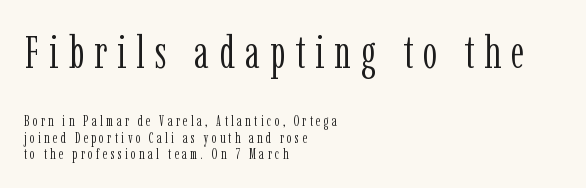
A roman cut, with each character standing at attention. Inter-character spacing is expanded well beyond the font's built-in metrics. Does the bottom block carry the larger type? No, the top block does. Where is the straight margin? On the left. The type family on display is of the serif kind. The rendering uses natural spacing where letterforms have individual widths.
